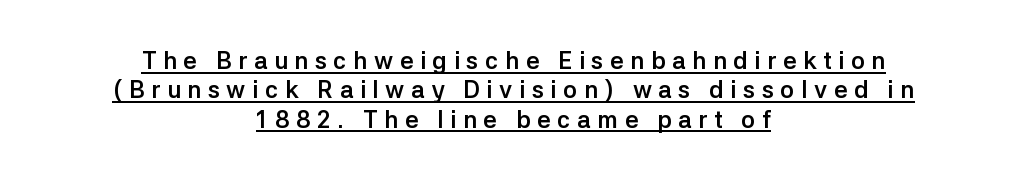
{"italic": "no", "bold": "yes", "underline": "yes", "align": "center", "line_spacing_ratio": 1.22, "letter_spacing": "wide", "letter_spacing_em": 0.27, "glyph_px": 24}
